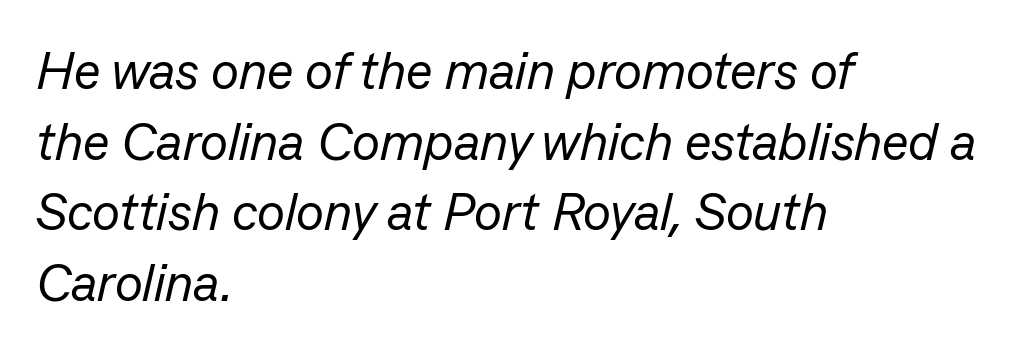
{"italic": "yes", "lean": "right", "slant_degrees": 13, "bold": "no", "weight": "regular", "width": "normal", "stroke_contrast": "low", "x_height": "medium", "monospaced": "no", "underline": "no", "align": "left", "line_spacing": "normal", "line_spacing_ratio": 1.36, "letter_spacing": "normal", "letter_spacing_em": 0.0, "glyph_px": 52}
